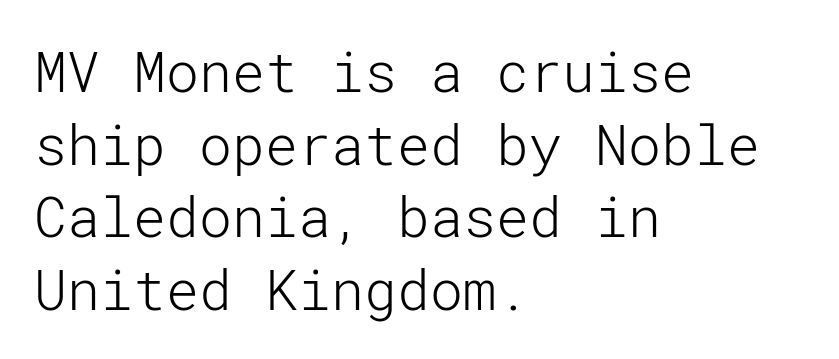
The image shows 55 px light sans-serif type, upright; set left-aligned, normal line spacing (1.32x), normal letter spacing, not underlined; low stroke contrast and a medium x-height.
